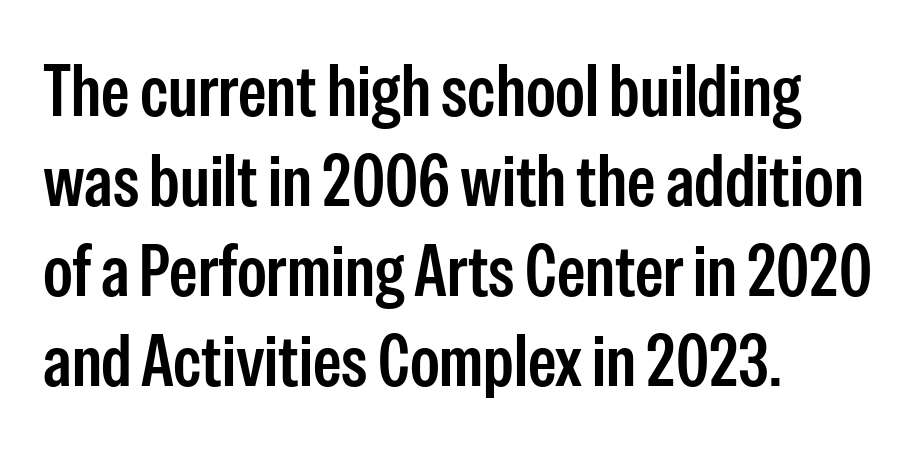
Q: Is the text italic (slanted)? A: No, it is upright.
Q: Is the typeface a serif or a sans-serif typeface? A: Sans-serif.
Q: Is the text underlined? A: No.
Q: How is the paragraph aligned? A: Left-aligned.
Q: Is the spacing between letters normal or unusually wide? A: Normal.
Q: Is the spacing between lines tight, normal or loose? A: Normal.
Q: Width (condensed, normal, or wide)? A: Condensed.
Q: Stroke contrast? A: Low.
Q: x-height? A: Medium.
Q: Monospaced? A: No.
